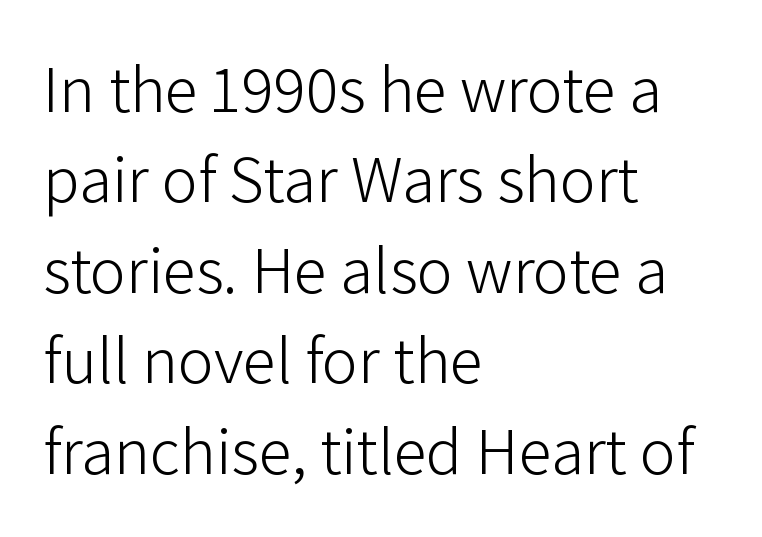
{"serif": "no", "italic": "no", "bold": "no", "weight": "light", "width": "normal", "stroke_contrast": "low", "x_height": "medium", "monospaced": "no", "underline": "no", "align": "left", "line_spacing": "normal", "line_spacing_ratio": 1.35, "letter_spacing": "normal", "letter_spacing_em": 0.0, "glyph_px": 67}
